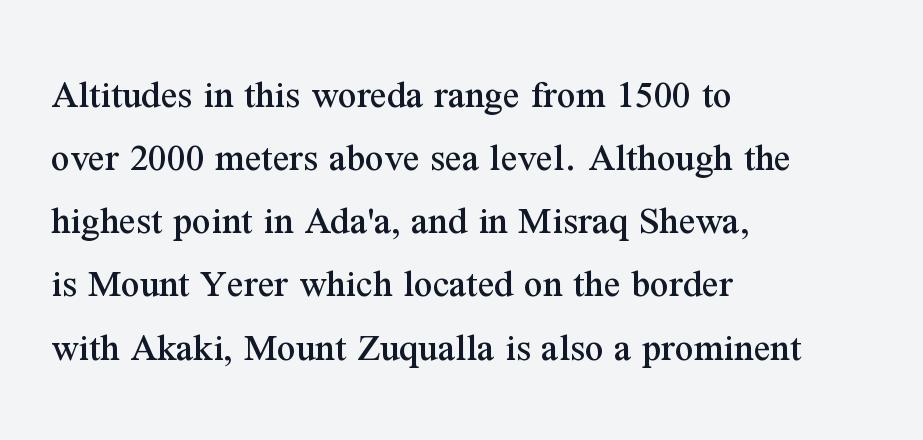
The image shows 41 px serif type, upright; set left-aligned, normal line spacing (1.54x), normal letter spacing, not underlined; medium stroke contrast and a medium x-height.
